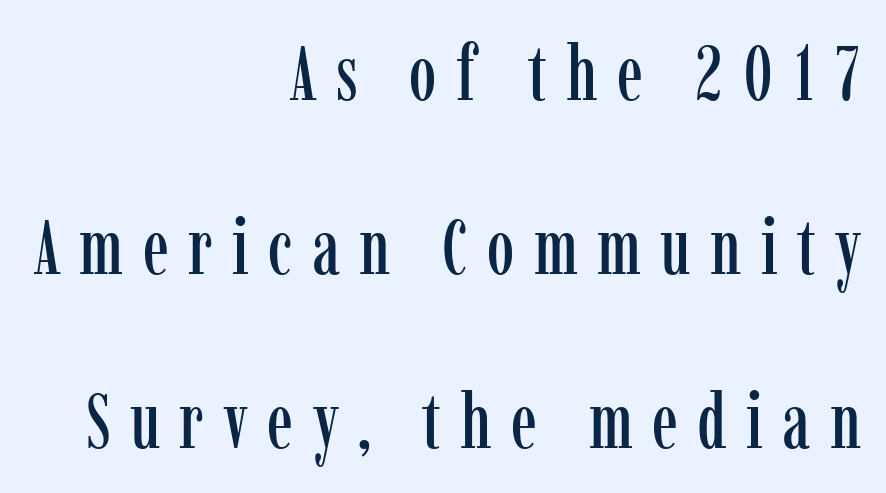
Serifs: yes, visible at the terminals of the letterforms. Notice how the stems are strictly vertical — no italics here. The block of text is sparse from top to bottom, with ample space between rows. Observe the wide spacing: letters keep a clear distance from each other.
